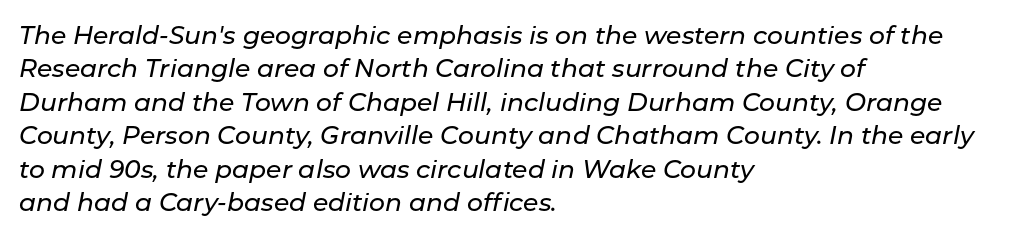
The image shows 25 px text type, italic (leaning right); set left-aligned, normal line spacing (1.34x), normal letter spacing, not underlined.
